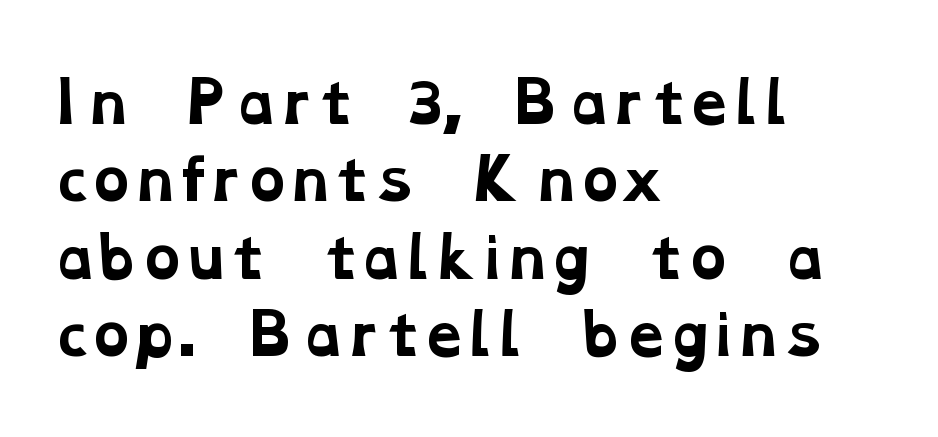
{"serif": "yes", "bold": "yes", "weight": "bold", "width": "wide", "stroke_contrast": "low", "x_height": "medium", "monospaced": "no", "underline": "no", "align": "left", "line_spacing": "normal", "line_spacing_ratio": 1.38, "letter_spacing": "normal", "letter_spacing_em": 0.0, "glyph_px": 56}
